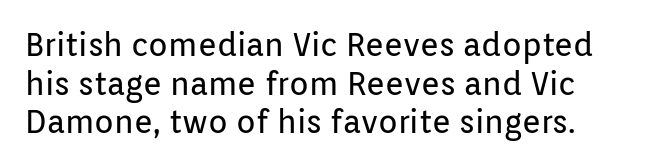
The image shows 32 px regular-weight sans-serif type, upright; set left-aligned, line spacing 1.21x, normal letter spacing, not underlined; low stroke contrast and a medium x-height.
